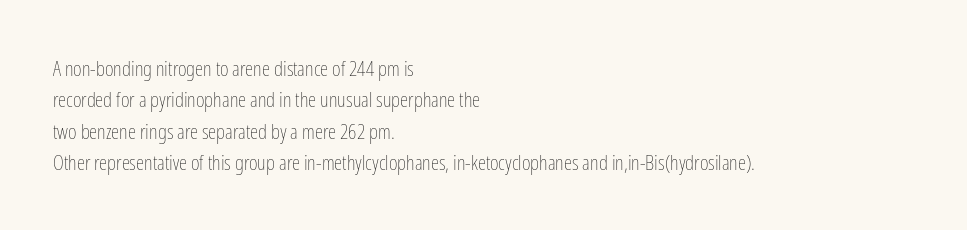
Ordinary non-slanted type is in use. Honestly, the row spacing looks completely unremarkable. These lines keep a tight, regular rhythm from letter to letter. These lines stack with their left ends in a neat column.
